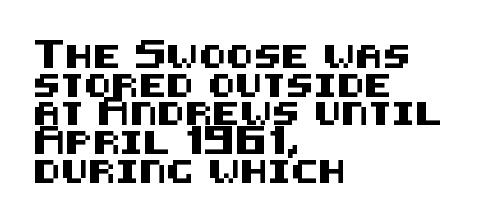
Quick note: not italic, upright. The letters sit at their default tracking, neither squeezed nor spread. The space between consecutive lines is moderate. This sample is left-justified, so line endings fall wherever the words run out. The string is rendered with underlining switched off.
